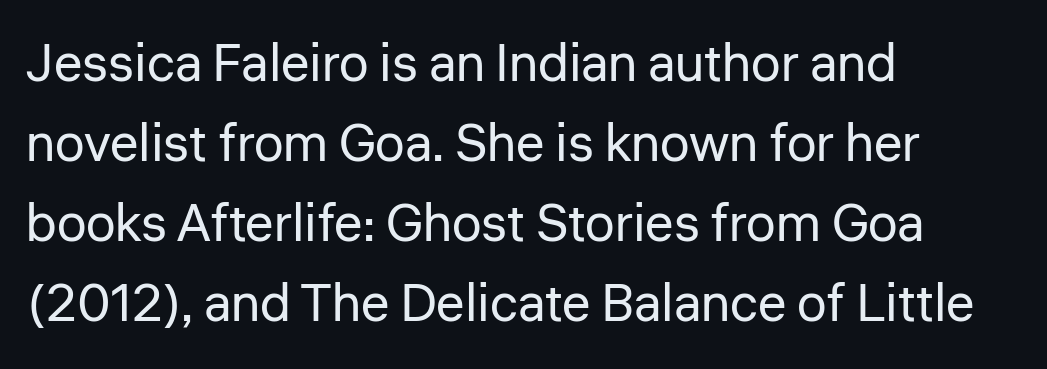
Each letter keeps its own natural width here, so spacing adapts to shape. The rows are spaced the way most documents space them. Which margin do the lines hug? The left one — the right edge is uneven. To sum up the face: it is a sans, with no serifs. Here the glyphs are tracked normally, forming tight word shapes. Beneath every word, the page is bare.
